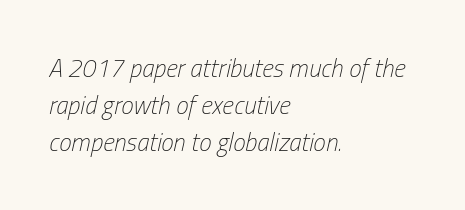
{"italic": "yes", "lean": "right", "slant_degrees": 13, "bold": "no", "underline": "no", "align": "left", "line_spacing": "normal", "line_spacing_ratio": 1.49, "letter_spacing": "normal", "letter_spacing_em": 0.0, "glyph_px": 25}
